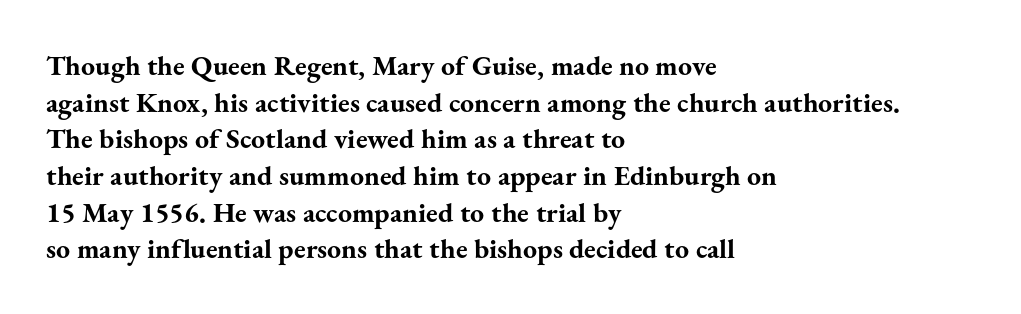
Q: Is the text bold? A: Yes.
Q: Is the text italic (slanted)? A: No, it is upright.
Q: Is the typeface a serif or a sans-serif typeface? A: Serif.
Q: Is the text underlined? A: No.
Q: How is the paragraph aligned? A: Left-aligned.
Q: Is the spacing between letters normal or unusually wide? A: Normal.
Q: Is the spacing between lines tight, normal or loose? A: Normal.
Q: Width (condensed, normal, or wide)? A: Normal.
Q: Stroke contrast? A: Medium.
Q: x-height? A: Small.
Q: Monospaced? A: No.
